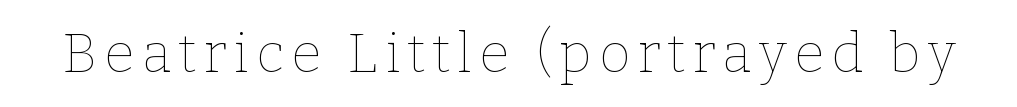
Just letters on the line, the space beneath them empty. Italic: no, the glyphs are upright roman. Character widths vary here, with narrow letters taking less room than wide ones. Letters have the restrained weight of plain body copy at most.
